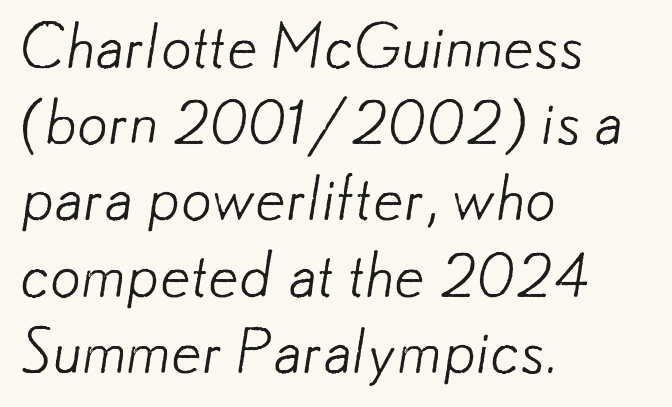
{"serif": "no", "bold": "no", "weight": "light", "width": "normal", "stroke_contrast": "low", "x_height": "small", "monospaced": "no", "underline": "no", "align": "left", "line_spacing": "normal", "line_spacing_ratio": 1.25, "letter_spacing": "normal", "letter_spacing_em": 0.0, "glyph_px": 61}
